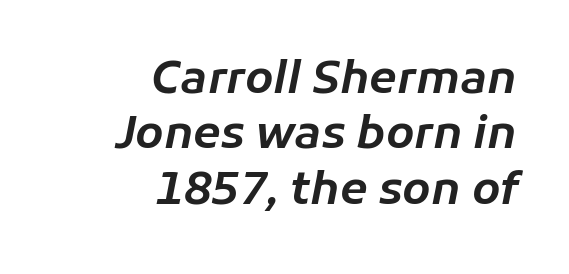
{"italic": "yes", "lean": "right", "slant_degrees": 11, "width": "normal", "stroke_contrast": "low", "x_height": "medium", "monospaced": "no", "underline": "no", "align": "right", "line_spacing_ratio": 1.23, "letter_spacing": "normal", "letter_spacing_em": 0.0, "glyph_px": 45}
